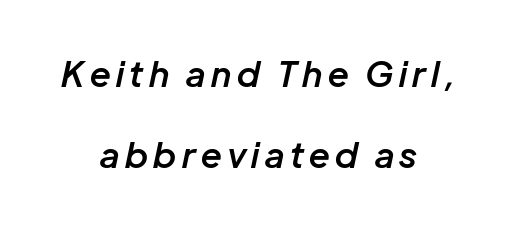
{"italic": "yes", "lean": "right", "slant_degrees": 12, "bold": "semi", "weight": "semibold", "width": "normal", "stroke_contrast": "low", "x_height": "medium", "monospaced": "no", "underline": "no", "align": "center", "line_spacing": "loose", "line_spacing_ratio": 2.32, "glyph_px": 35}
